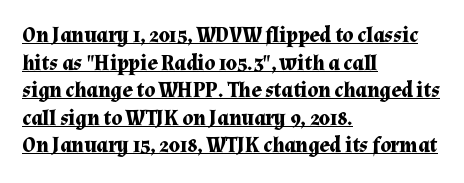
The image shows 21 px bold type, upright; set left-aligned, normal line spacing (1.31x), normal letter spacing, underlined.
